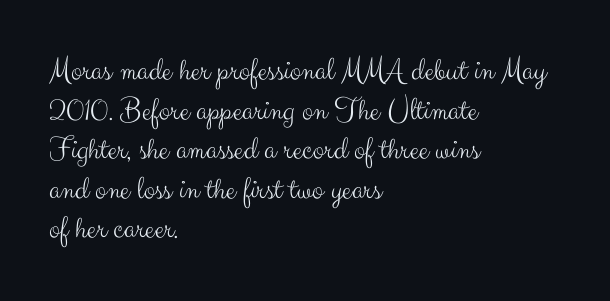
The image shows 33 px light sans-serif type; set left-aligned, line spacing 1.2x, normal letter spacing, not underlined; medium stroke contrast and a small x-height.
